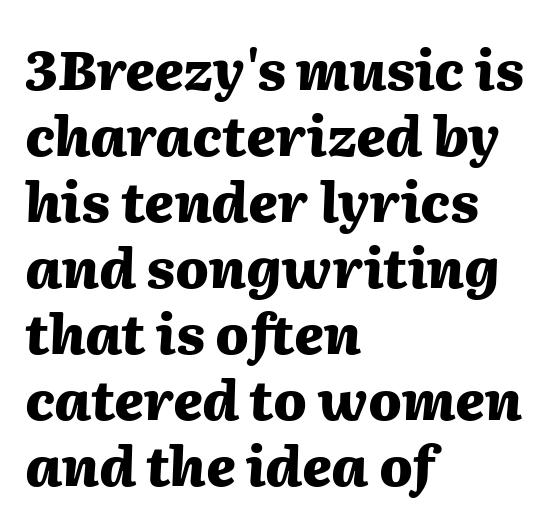
{"italic": "yes", "lean": "right", "slant_degrees": 2, "bold": "yes", "weight": "heavy", "width": "normal", "stroke_contrast": "medium", "x_height": "medium", "monospaced": "no", "underline": "no", "align": "left", "line_spacing_ratio": 1.2, "letter_spacing": "normal", "letter_spacing_em": 0.0, "glyph_px": 55}
